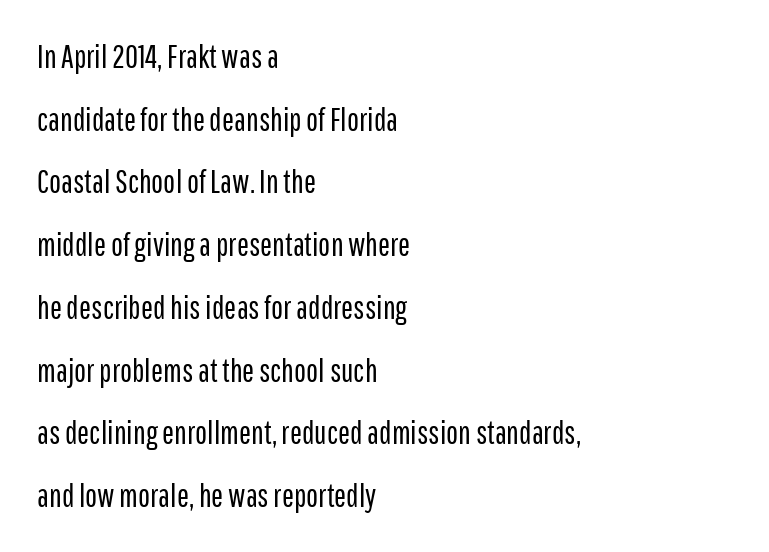
Left-aligned paragraph, ragged on the right. The space beneath each line is pristine and unruled. Stem width sits at or under what a default text font uses. Varying glyph widths throughout — classic text-font behaviour. The gaps between neighbouring characters are ordinary and unremarkable.
